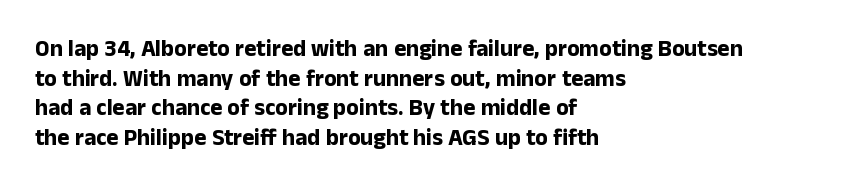
Is there any slant? The stems are plumb. Nothing unusual about the tracking: characters are spaced as the font intends. These words are printed bold, with thick strokes throughout. Evenly set lines give the paragraph a standard silhouette.
